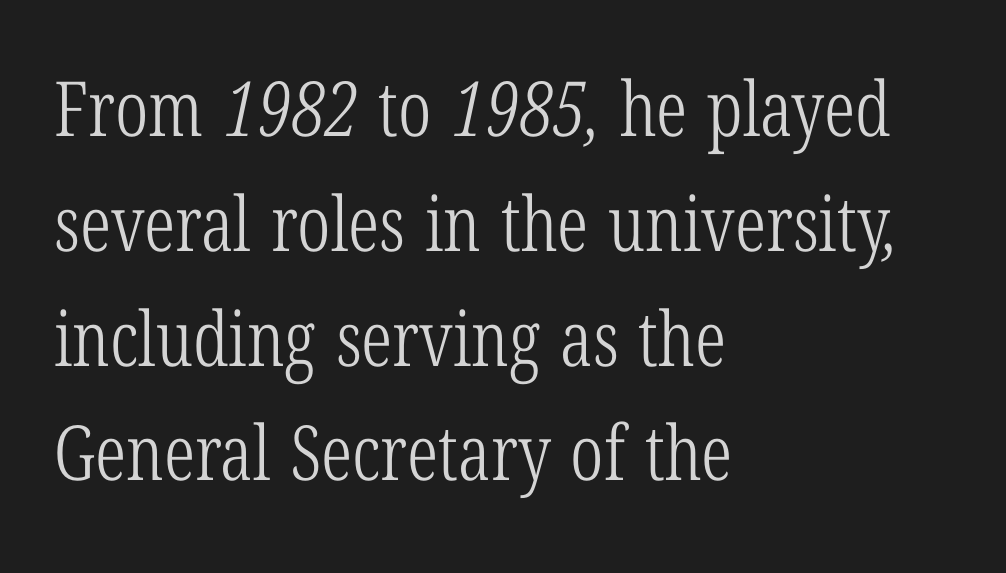
Q: Is the text bold? A: No.
Q: Is the typeface a serif or a sans-serif typeface? A: Serif.
Q: Is the text underlined? A: No.
Q: How is the paragraph aligned? A: Left-aligned.
Q: Is the spacing between letters normal or unusually wide? A: Normal.
Q: Is the spacing between lines tight, normal or loose? A: Normal.
Q: Width (condensed, normal, or wide)? A: Condensed.
Q: Stroke contrast? A: Low.
Q: x-height? A: Medium.
Q: Monospaced? A: No.
